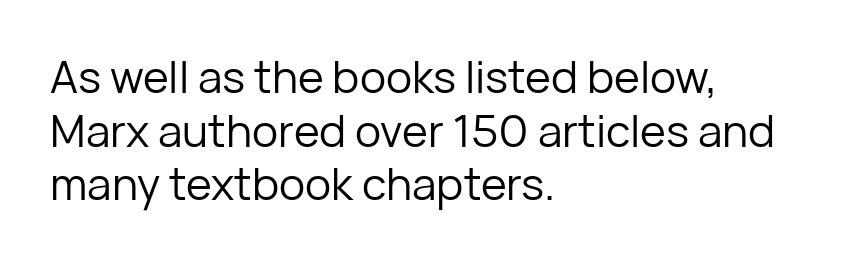
{"serif": "no", "italic": "no", "bold": "no", "weight": "regular", "width": "normal", "stroke_contrast": "low", "x_height": "medium", "monospaced": "no", "underline": "no", "align": "left", "line_spacing_ratio": 1.22, "letter_spacing": "normal", "letter_spacing_em": 0.0, "glyph_px": 44}
